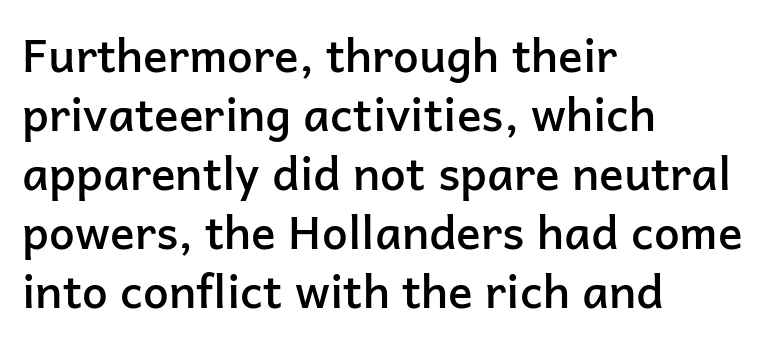
The image shows 46 px semibold sans-serif type, upright; set left-aligned, normal line spacing (1.28x), normal letter spacing, not underlined; low stroke contrast and a medium x-height.
